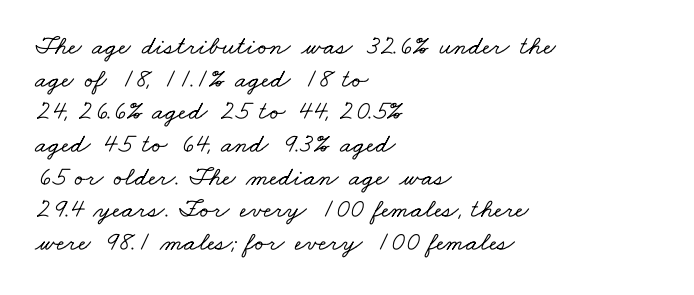
Q: Is the text underlined? A: No.
Q: How is the paragraph aligned? A: Left-aligned.
Q: Is the spacing between letters normal or unusually wide? A: Normal.
